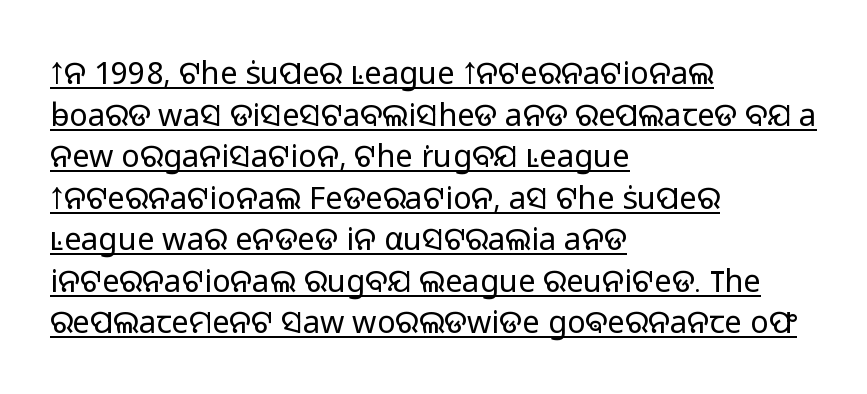
The image shows 31 px light sans-serif type, upright; set left-aligned, normal line spacing (1.34x), normal letter spacing, underlined; low stroke contrast and a medium x-height.
